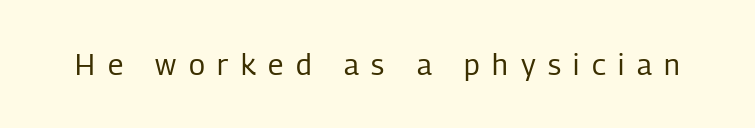
Spacing verdict: proportional, widths tailored to each character. The letters carry no serifs — their stems end cleanly without finishing strokes. Underline: absent. Weight: regular or lighter. Does the lettering tilt? It doesn't — this is upright. You could only call the tracking loose — the letters float apart.
